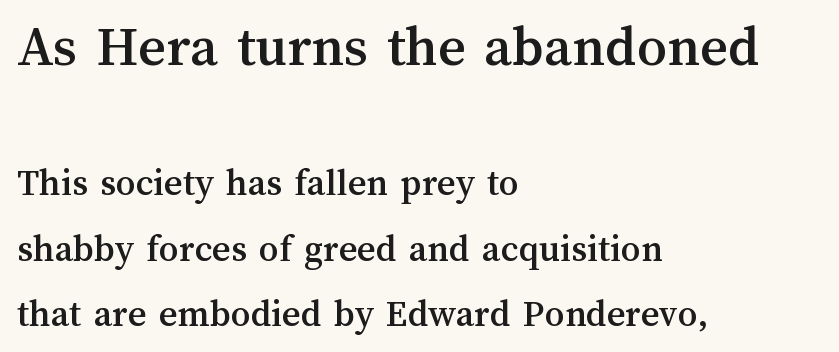
Clear beneath every line of the passage. Does the leading feel generous? No, just average. Honestly, the letter spacing is just normal — you wouldn't notice it. Two sizes are in play, and the larger belongs to the first block.
